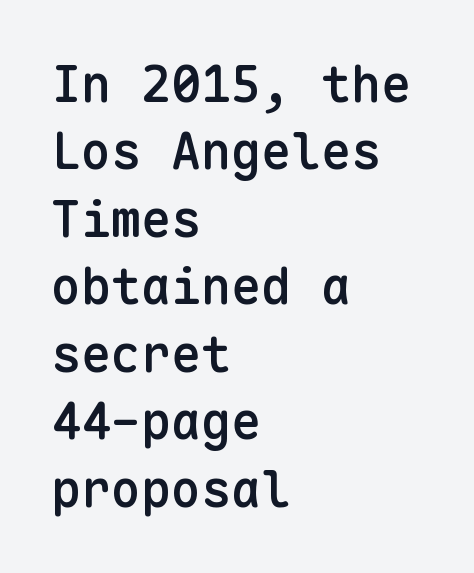
Q: Is the text bold? A: Semi-bold.
Q: Is the text italic (slanted)? A: No, it is upright.
Q: Is the typeface a serif or a sans-serif typeface? A: Sans-serif.
Q: Is the text underlined? A: No.
Q: How is the paragraph aligned? A: Left-aligned.
Q: Is the spacing between letters normal or unusually wide? A: Normal.
Q: Is the spacing between lines tight, normal or loose? A: Normal.
Q: Width (condensed, normal, or wide)? A: Normal.
Q: Stroke contrast? A: Low.
Q: x-height? A: Medium.
Q: Monospaced? A: Yes.
